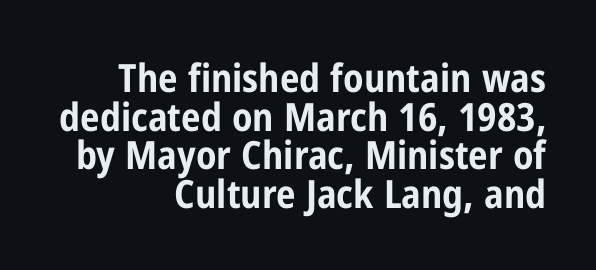
{"serif": "no", "italic": "no", "bold": "yes", "weight": "bold", "width": "condensed", "stroke_contrast": "low", "x_height": "medium", "monospaced": "no", "underline": "no", "align": "right", "line_spacing": "tight", "line_spacing_ratio": 0.99, "letter_spacing": "normal", "letter_spacing_em": 0.0, "glyph_px": 39}
